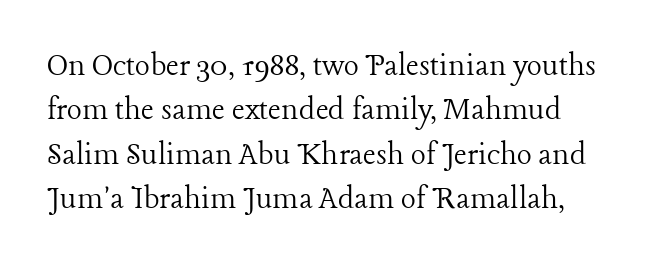
{"serif": "yes", "italic": "no", "bold": "no", "weight": "light", "width": "normal", "stroke_contrast": "low", "x_height": "medium", "monospaced": "no", "underline": "no", "line_spacing": "normal", "line_spacing_ratio": 1.27, "letter_spacing": "normal", "letter_spacing_em": 0.0, "glyph_px": 35}
